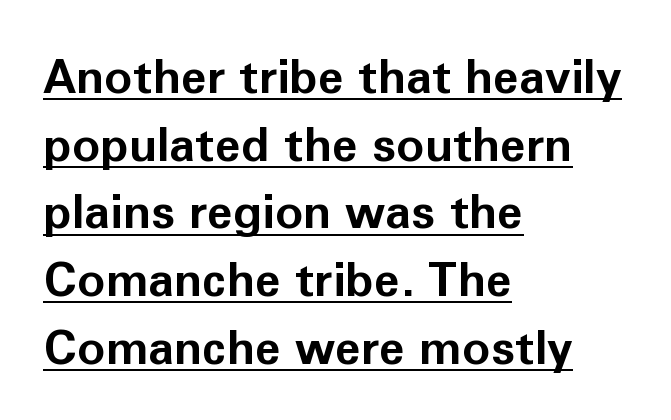
{"serif": "no", "italic": "no", "bold": "yes", "weight": "bold", "width": "normal", "stroke_contrast": "low", "x_height": "medium", "monospaced": "no", "underline": "yes", "align": "left", "line_spacing": "normal", "line_spacing_ratio": 1.44, "letter_spacing": "normal", "letter_spacing_em": 0.0, "glyph_px": 47}
